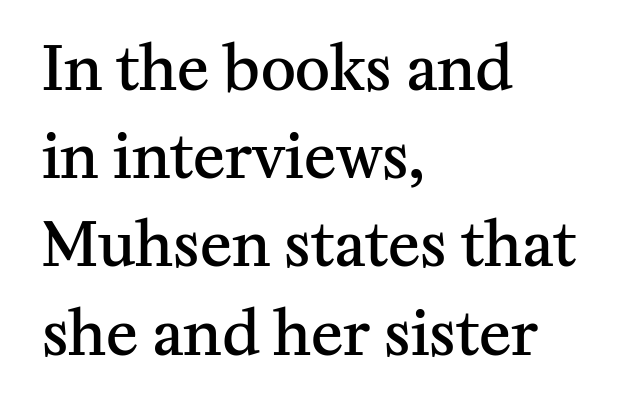
{"serif": "yes", "italic": "no", "bold": "semi", "weight": "semibold", "width": "normal", "stroke_contrast": "medium", "x_height": "medium", "monospaced": "no", "underline": "no", "align": "left", "line_spacing": "normal", "line_spacing_ratio": 1.47, "letter_spacing": "normal", "letter_spacing_em": 0.0, "glyph_px": 60}
